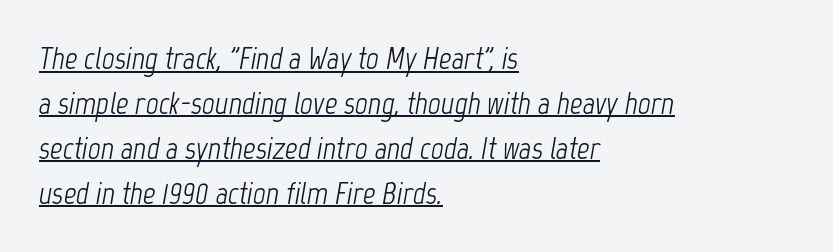
{"italic": "yes", "lean": "right", "slant_degrees": 12, "bold": "no", "weight": "light", "width": "condensed", "stroke_contrast": "low", "x_height": "medium", "monospaced": "no", "underline": "yes", "align": "left", "line_spacing": "normal", "line_spacing_ratio": 1.45, "letter_spacing": "normal", "letter_spacing_em": 0.0, "glyph_px": 31}
